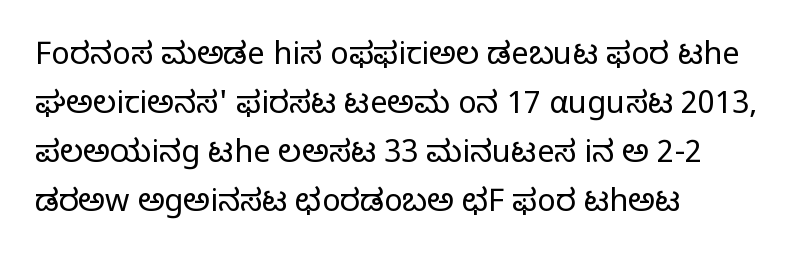
The image shows 31 px light sans-serif type, upright; set left-aligned, normal line spacing (1.58x), normal letter spacing, not underlined; low stroke contrast and a medium x-height.
